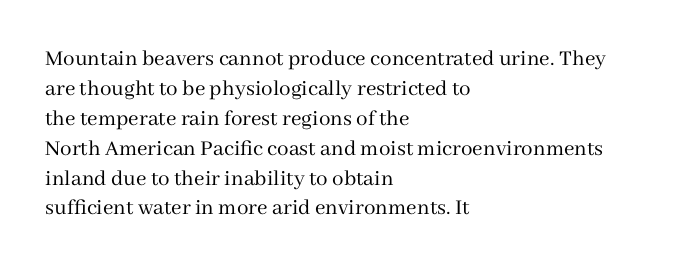
{"italic": "no", "bold": "no", "underline": "no", "align": "left", "line_spacing": "normal", "line_spacing_ratio": 1.3, "letter_spacing": "normal", "letter_spacing_em": 0.0, "glyph_px": 23}
